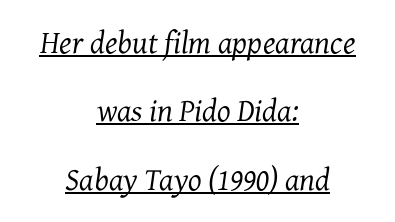
The image shows 32 px regular-weight serif type, italic (leaning right); set centered, loose line spacing (2.14x), normal letter spacing, underlined; medium stroke contrast and a medium x-height.
